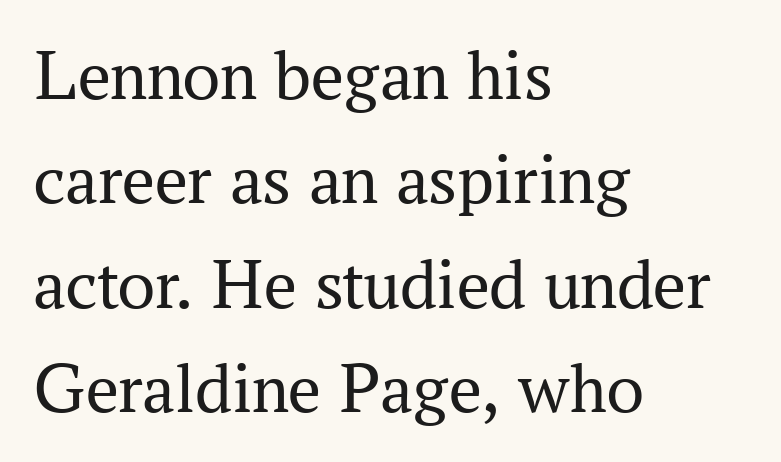
Layout note: lines flush left. The letters stand upright; this is a roman face. Proportional: the letters do not fall into vertical columns. Students, observe: this is what conventionally led text looks like. Typographically, this falls in the serif category. Letters have the restrained weight of plain body copy at most.
